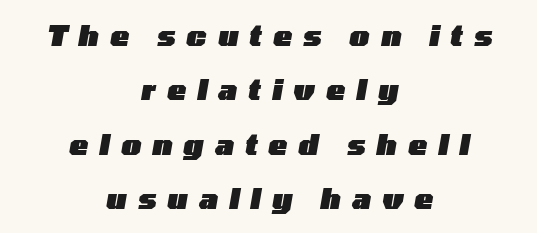
Does the lettering tilt? It does — this is italic. The face used here is rendered with a markedly widened letterfit. Any mark beneath the type? The region is blank. This sample has the flowing, uneven cadence of proportional lettering. Compared with an ordinary text face, these strokes are far heavier — a full bold.
